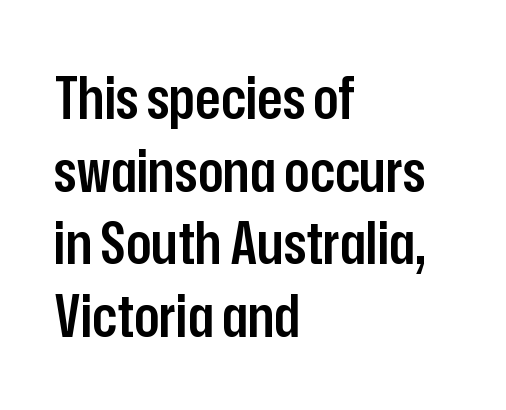
{"serif": "no", "italic": "no", "bold": "semi", "weight": "semibold", "width": "condensed", "stroke_contrast": "low", "x_height": "medium", "monospaced": "no", "underline": "no", "align": "left", "line_spacing_ratio": 1.23, "letter_spacing": "normal", "letter_spacing_em": 0.0, "glyph_px": 59}
